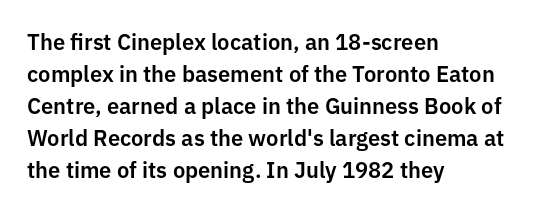
The image shows 22 px text type, upright; set left-aligned, normal line spacing (1.45x), normal letter spacing, not underlined.
